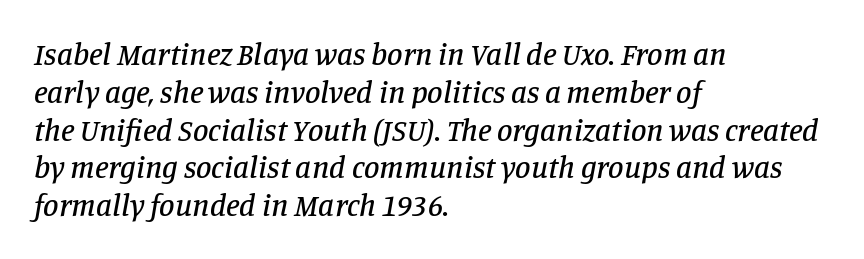
The image shows 31 px serif type, italic (leaning right); set left-aligned, line spacing 1.22x, normal letter spacing, not underlined; low stroke contrast and a large x-height.
